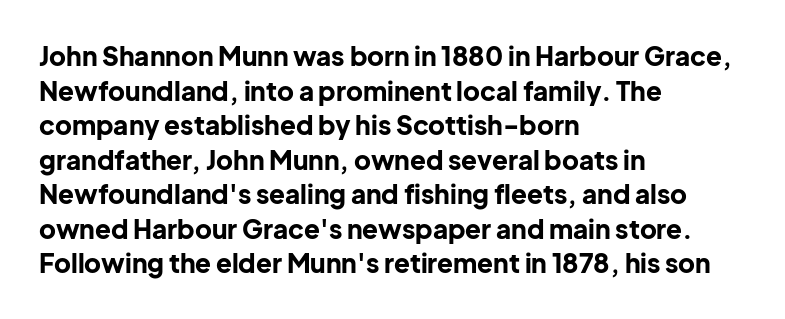
{"italic": "no", "bold": "yes", "underline": "no", "align": "left", "line_spacing": "normal", "line_spacing_ratio": 1.33, "letter_spacing": "normal", "letter_spacing_em": 0.0, "glyph_px": 26}
